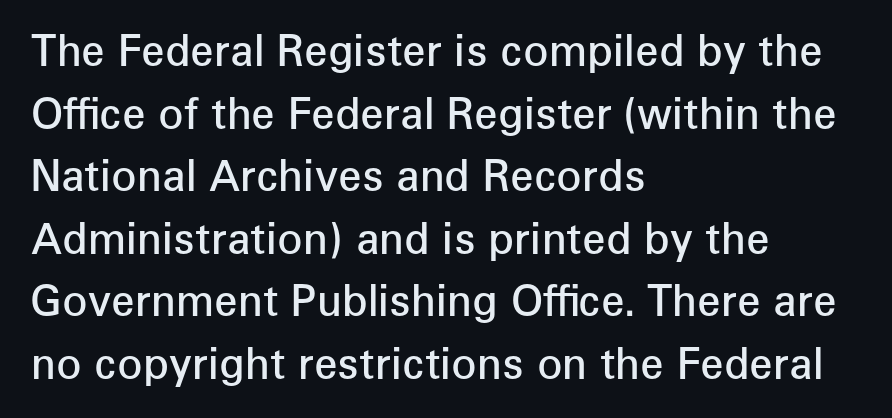
Q: Is the text bold? A: Semi-bold.
Q: Is the text italic (slanted)? A: No, it is upright.
Q: Is the typeface a serif or a sans-serif typeface? A: Sans-serif.
Q: Is the text underlined? A: No.
Q: How is the paragraph aligned? A: Left-aligned.
Q: Is the spacing between letters normal or unusually wide? A: Normal.
Q: Is the spacing between lines tight, normal or loose? A: Normal.
Q: Width (condensed, normal, or wide)? A: Normal.
Q: Stroke contrast? A: Low.
Q: x-height? A: Medium.
Q: Monospaced? A: No.
